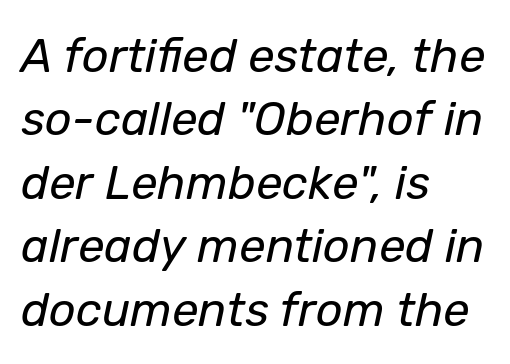
{"italic": "yes", "lean": "right", "slant_degrees": 12, "bold": "no", "weight": "regular", "width": "normal", "stroke_contrast": "low", "x_height": "medium", "monospaced": "no", "underline": "no", "align": "left", "line_spacing": "normal", "line_spacing_ratio": 1.35, "letter_spacing": "normal", "letter_spacing_em": 0.0, "glyph_px": 47}
